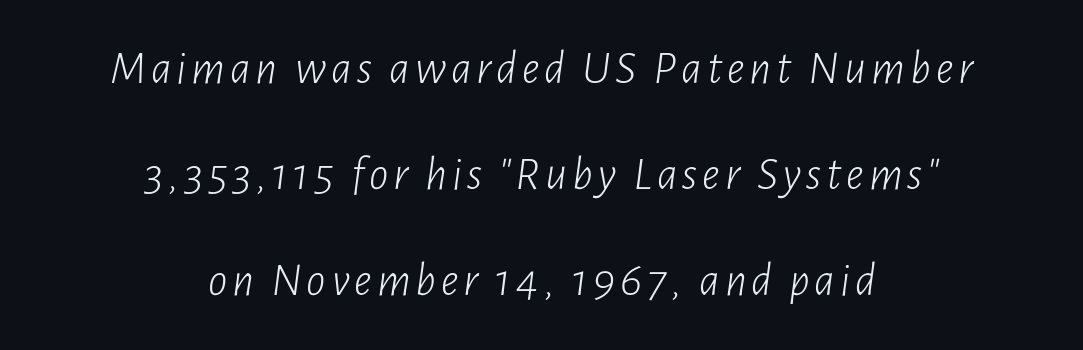
Q: Is the text bold? A: No.
Q: Is the text italic (slanted)? A: Yes, it leans right by about 7 degrees.
Q: Is the text underlined? A: No.
Q: How is the paragraph aligned? A: Centered.
Q: Is the spacing between lines tight, normal or loose? A: Loose.
Q: Width (condensed, normal, or wide)? A: Condensed.
Q: Stroke contrast? A: Low.
Q: x-height? A: Medium.
Q: Monospaced? A: No.
